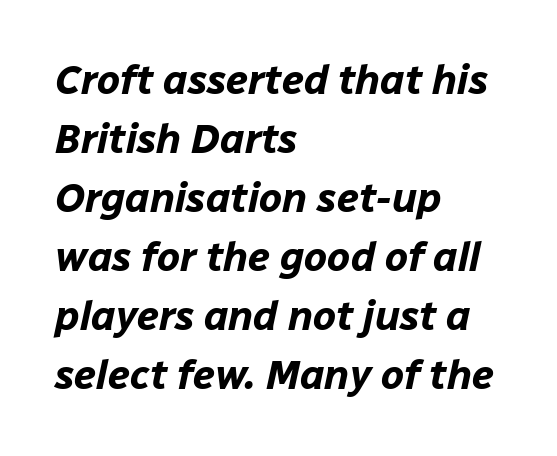
Strong, thick strokes mark this as bold type. Slanted lettering throughout. The area under the type is left untouched. Note the varied advance widths — an 'i' is clearly narrower than an 'm'. Interline gaps are of average width in this sample.
